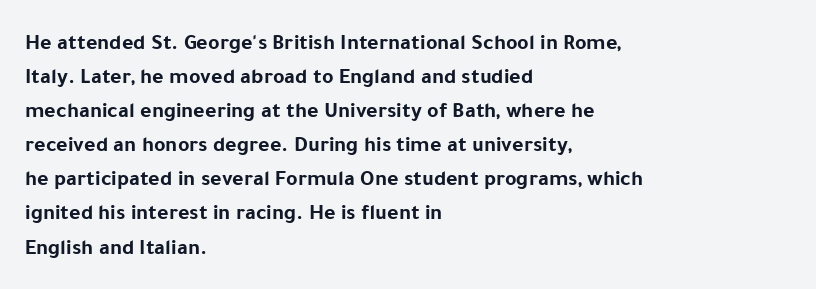
Q: Is the text bold? A: Yes.
Q: Is the text italic (slanted)? A: No, it is upright.
Q: Is the text underlined? A: No.
Q: How is the paragraph aligned? A: Left-aligned.
Q: Is the spacing between letters normal or unusually wide? A: Normal.
Q: Is the spacing between lines tight, normal or loose? A: Normal.
